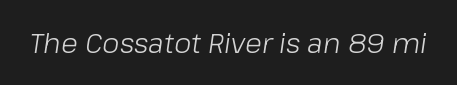
{"italic": "yes", "lean": "right", "slant_degrees": 8, "bold": "no", "weight": "light", "width": "normal", "stroke_contrast": "low", "x_height": "medium", "monospaced": "no", "underline": "no", "letter_spacing": "normal", "letter_spacing_em": 0.0, "glyph_px": 28}
